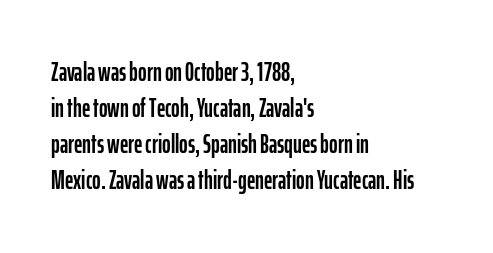
Q: Is the text italic (slanted)? A: No, it is upright.
Q: Is the text underlined? A: No.
Q: How is the paragraph aligned? A: Left-aligned.
Q: Is the spacing between letters normal or unusually wide? A: Normal.
Q: Is the spacing between lines tight, normal or loose? A: Normal.
